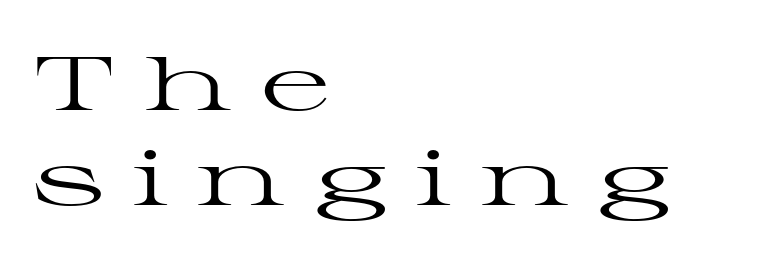
{"serif": "yes", "italic": "no", "bold": "no", "weight": "regular", "width": "wide", "stroke_contrast": "high", "x_height": "medium", "monospaced": "no", "underline": "no", "align": "left", "line_spacing": "normal", "line_spacing_ratio": 1.25, "letter_spacing": "wide", "letter_spacing_em": 0.37, "glyph_px": 76}
